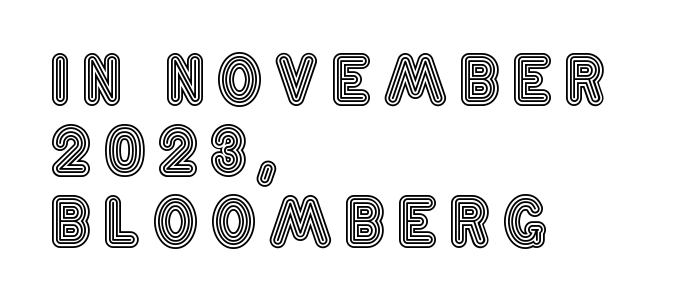
Q: Is the text italic (slanted)? A: No, it is upright.
Q: Is the text underlined? A: No.
Q: How is the paragraph aligned? A: Left-aligned.
Q: Is the spacing between lines tight, normal or loose? A: Tight.
Q: Width (condensed, normal, or wide)? A: Condensed.
Q: x-height? A: Large.
Q: Monospaced? A: No.
